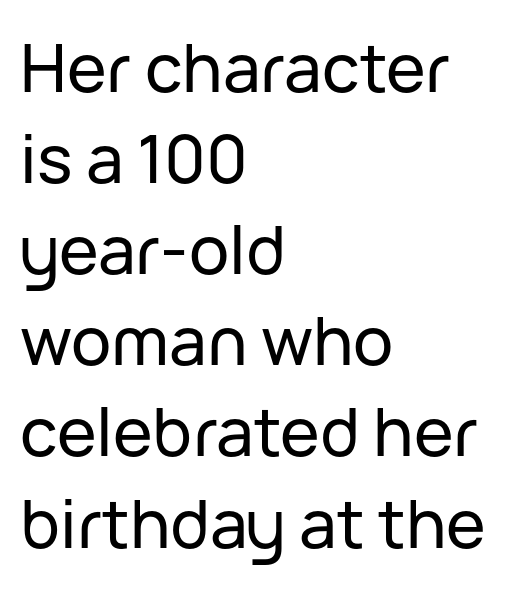
Q: Is the text italic (slanted)? A: No, it is upright.
Q: Is the typeface a serif or a sans-serif typeface? A: Sans-serif.
Q: Is the text underlined? A: No.
Q: How is the paragraph aligned? A: Left-aligned.
Q: Is the spacing between letters normal or unusually wide? A: Normal.
Q: Is the spacing between lines tight, normal or loose? A: Normal.
Q: Width (condensed, normal, or wide)? A: Normal.
Q: Stroke contrast? A: Low.
Q: x-height? A: Medium.
Q: Monospaced? A: No.
